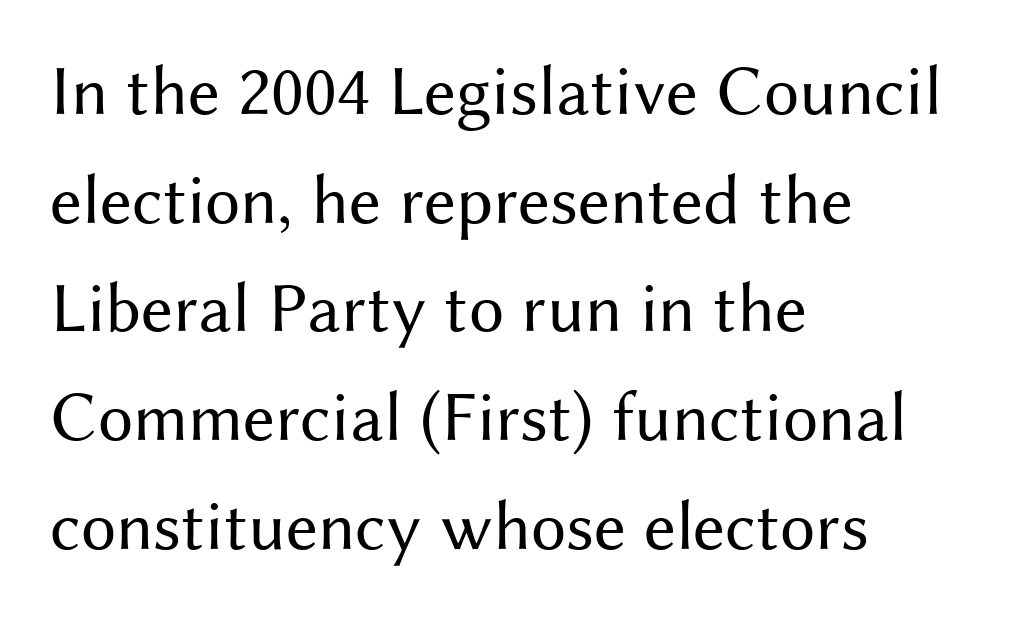
The typeface chosen for these lines omits serifs. Vertical spacing — default. This sample has the flowing, uneven cadence of proportional lettering. The type is set solid horizontally, with unmodified tracking.
